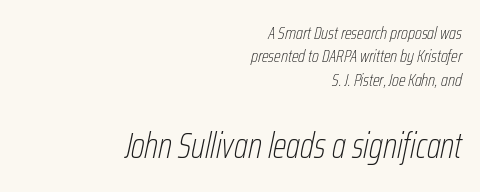
Italic? Definitely — the glyphs are oblique. Plain, unruled lines of type. Right-aligned paragraph, ragged on the left. The second block has been scaled up relative to the first.
